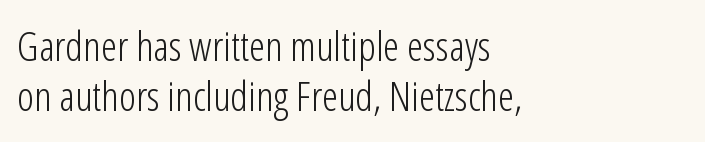
Nope, no serifs anywhere on these letters. Glance below the letters and you will spot only blank space. Here the designer chose a conventional face with non-uniform glyph widths. Here the glyphs are tracked normally, forming tight word shapes.
